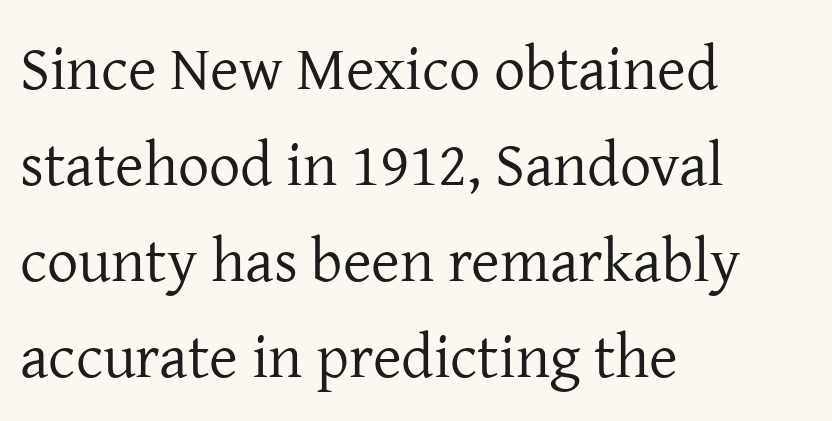
These glyphs show unthickened strokes, regular width or finer. In terms of letterform style, serifs are clearly present. Looks like regular typesetting: each glyph gets only the width it needs. This is the regular roman posture of the typeface.
